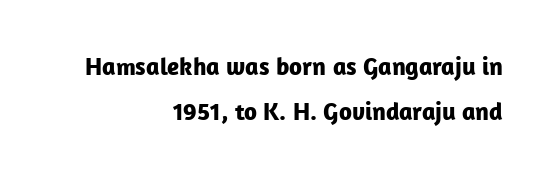
Q: Is the text bold? A: Yes.
Q: Is the text italic (slanted)? A: No, it is upright.
Q: Is the text underlined? A: No.
Q: How is the paragraph aligned? A: Right-aligned.
Q: Is the spacing between letters normal or unusually wide? A: Normal.
